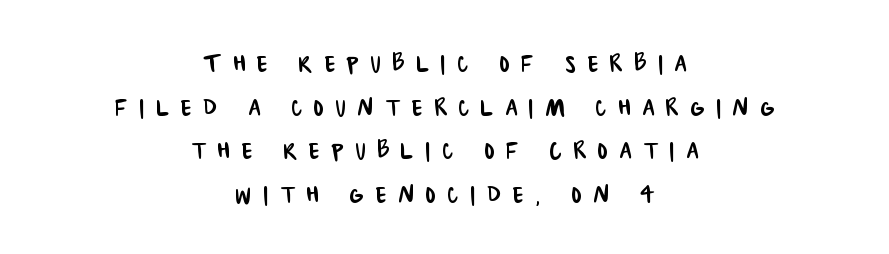
{"serif": "no", "width": "condensed", "stroke_contrast": "low", "x_height": "large", "monospaced": "no", "underline": "no", "align": "center", "line_spacing": "normal", "line_spacing_ratio": 1.36, "letter_spacing": "wide", "letter_spacing_em": 0.36, "glyph_px": 32}
